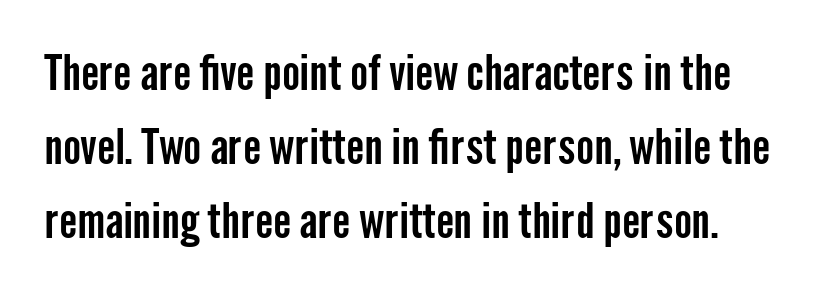
Look at the bottom of the vertical strokes: they stop flat, with no serifs. The passage shown is not underscored anywhere. It's the straight-up-and-down kind of type. The face used here is proportionally spaced, like ordinary book or web type.
